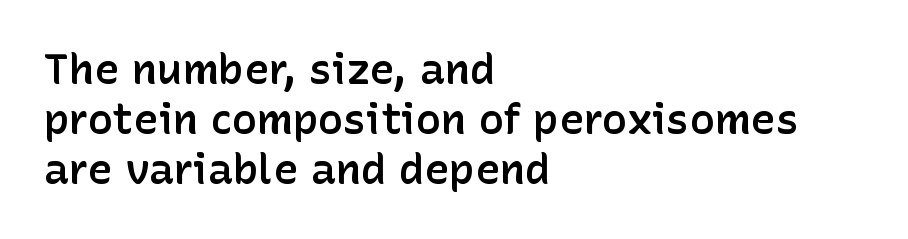
The image shows 42 px semibold sans-serif type, upright; set left-aligned, line spacing 1.19x, normal letter spacing, not underlined; low stroke contrast and a medium x-height.
